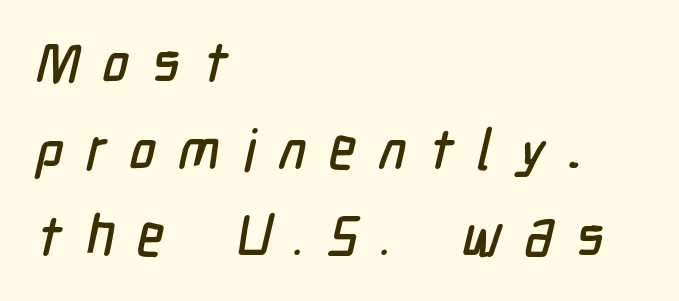
Q: Is the typeface a serif or a sans-serif typeface? A: Sans-serif.
Q: Is the text underlined? A: No.
Q: How is the paragraph aligned? A: Left-aligned.
Q: Is the spacing between letters normal or unusually wide? A: Unusually wide.
Q: Is the spacing between lines tight, normal or loose? A: Normal.
Q: Width (condensed, normal, or wide)? A: Condensed.
Q: Stroke contrast? A: Low.
Q: x-height? A: Medium.
Q: Monospaced? A: No.
